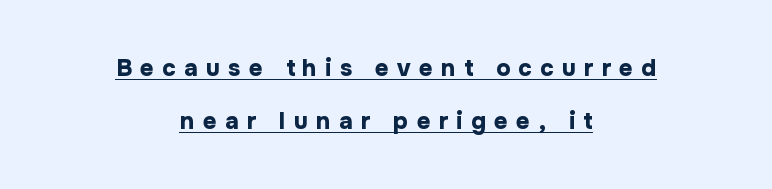
Q: Is the text bold? A: Yes.
Q: Is the text italic (slanted)? A: No, it is upright.
Q: Is the text underlined? A: Yes.
Q: How is the paragraph aligned? A: Centered.
Q: Is the spacing between letters normal or unusually wide? A: Unusually wide.
Q: Is the spacing between lines tight, normal or loose? A: Loose.
